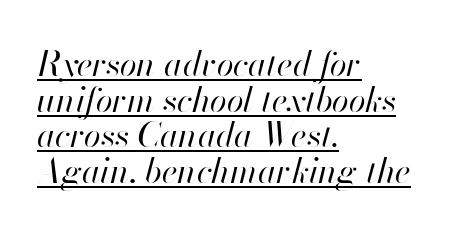
The image shows 34 px regular-weight type, italic (leaning right); set left-aligned, tight line spacing (1.05x), normal letter spacing, underlined; high stroke contrast and a small x-height.
